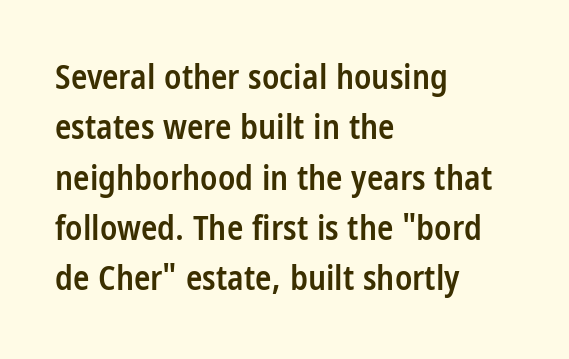
These lines carry some extra weight — a demibold, not a full bold. Letters rest on an invisible, unmarked baseline. Think of a printed novel: that variable character pitch is what you see here. Does the lettering tilt? It doesn't — this is upright.
